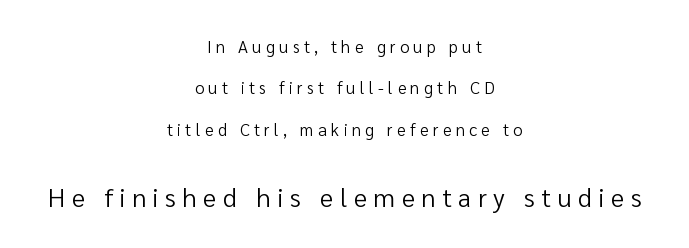
{"italic": "no", "bold": "no", "underline": "no", "align": "center", "line_spacing": "loose", "line_spacing_ratio": 2.43, "letter_spacing": "wide", "letter_spacing_em": 0.25, "larger_block": "second", "size_ratio": 1.53, "glyph_px": 26}
